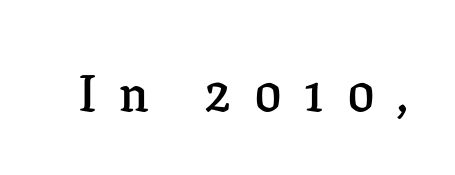
Regarding serifs, this sample has them. Beneath every word, the page is bare. Characters follow at a spacing far wider than the type designer built in. Rendered with straight, roman letterforms.
